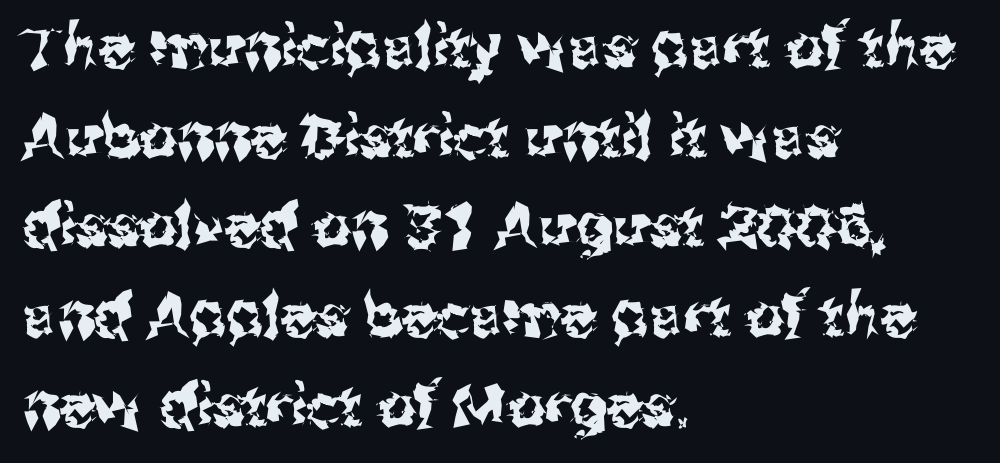
Q: Is the text italic (slanted)? A: No, it is upright.
Q: Is the typeface a serif or a sans-serif typeface? A: Sans-serif.
Q: Is the text underlined? A: No.
Q: How is the paragraph aligned? A: Left-aligned.
Q: Is the spacing between letters normal or unusually wide? A: Normal.
Q: Is the spacing between lines tight, normal or loose? A: Normal.
Q: Width (condensed, normal, or wide)? A: Normal.
Q: Stroke contrast? A: Medium.
Q: x-height? A: Medium.
Q: Monospaced? A: No.
